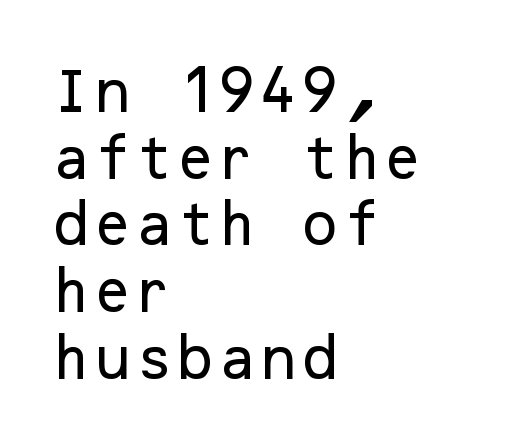
{"serif": "no", "italic": "no", "width": "normal", "stroke_contrast": "low", "x_height": "medium", "underline": "no", "align": "left", "line_spacing": "normal", "line_spacing_ratio": 1.39, "letter_spacing": "normal", "letter_spacing_em": 0.0, "glyph_px": 48}
